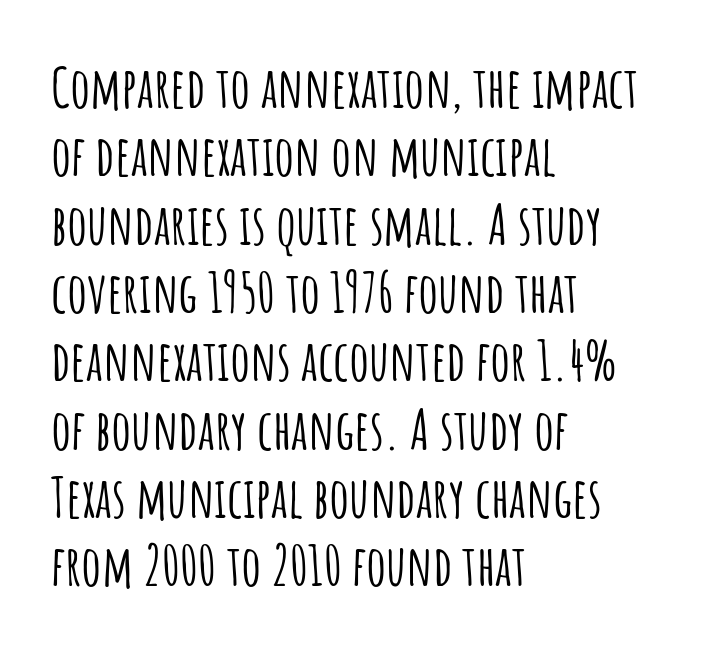
{"serif": "no", "italic": "no", "width": "condensed", "stroke_contrast": "low", "x_height": "large", "monospaced": "no", "underline": "no", "align": "left", "line_spacing_ratio": 1.22, "letter_spacing": "normal", "letter_spacing_em": 0.0, "glyph_px": 56}
